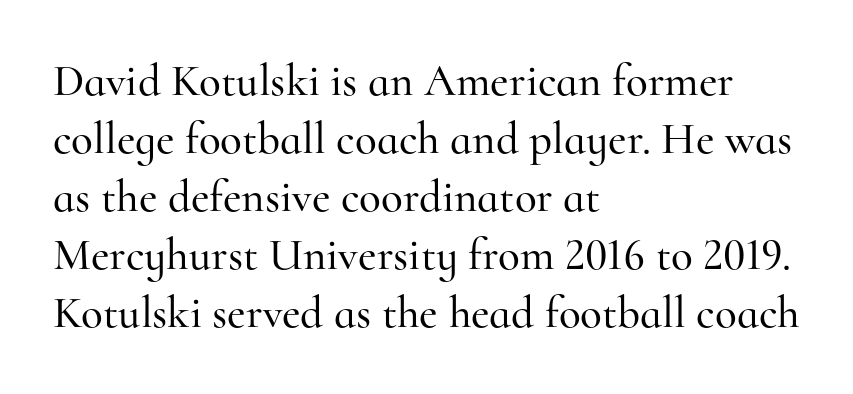
The image shows 45 px serif type, upright; set left-aligned, normal line spacing (1.29x), normal letter spacing, not underlined; high stroke contrast and a small x-height.
